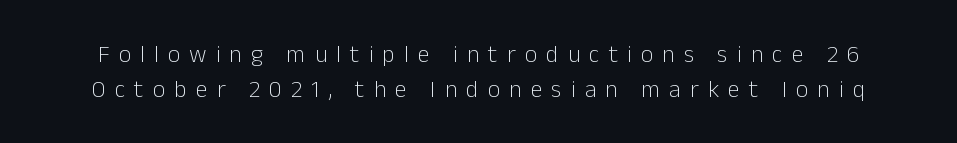
{"italic": "no", "bold": "no", "underline": "no", "line_spacing": "normal", "line_spacing_ratio": 1.46, "letter_spacing": "wide", "letter_spacing_em": 0.38, "glyph_px": 24}
